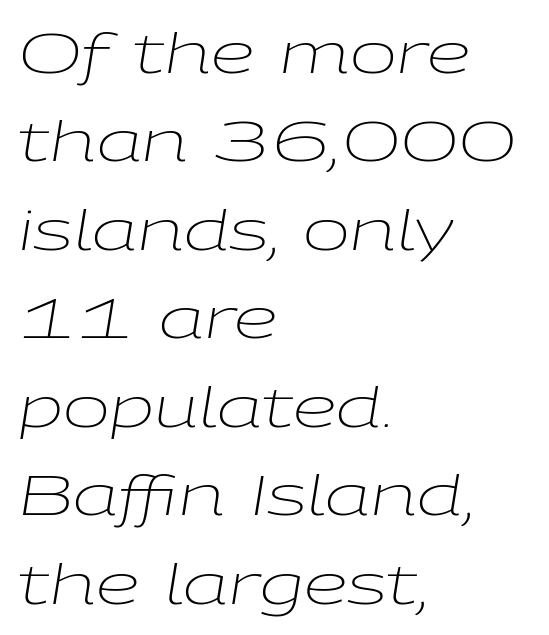
{"italic": "yes", "lean": "right", "slant_degrees": 9, "bold": "no", "weight": "light", "width": "wide", "stroke_contrast": "low", "x_height": "medium", "monospaced": "no", "underline": "no", "align": "left", "line_spacing": "normal", "line_spacing_ratio": 1.58, "letter_spacing": "normal", "letter_spacing_em": 0.0, "glyph_px": 56}
